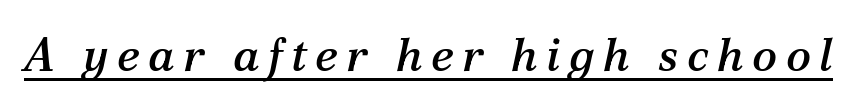
Q: Is the text italic (slanted)? A: Yes, it leans right by about 12 degrees.
Q: Is the typeface a serif or a sans-serif typeface? A: Serif.
Q: Is the text underlined? A: Yes.
Q: Width (condensed, normal, or wide)? A: Normal.
Q: Stroke contrast? A: Medium.
Q: x-height? A: Medium.
Q: Monospaced? A: No.
